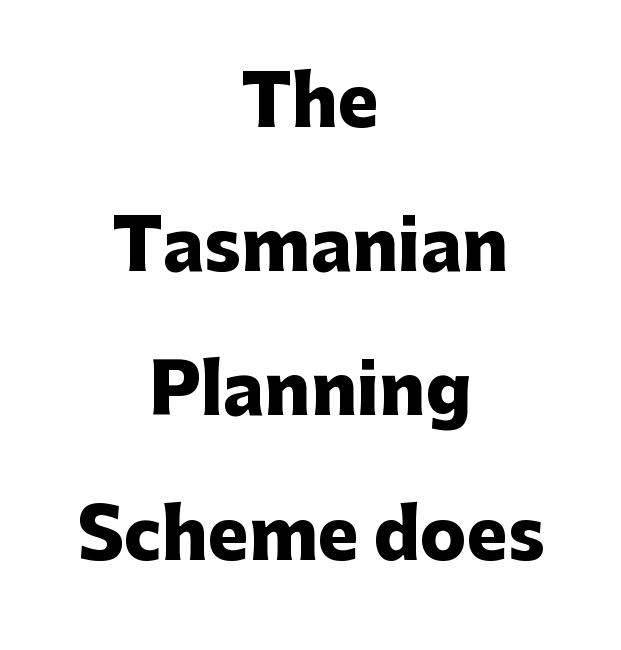
The face used here is a sans, in the tradition of grotesques and geometrics. The foot of each line stays bare and open. How would I describe the line gaps? Wide and relaxed. A typesetter would call this zero additional tracking. The typesetting leans heavy: a genuine bold.
